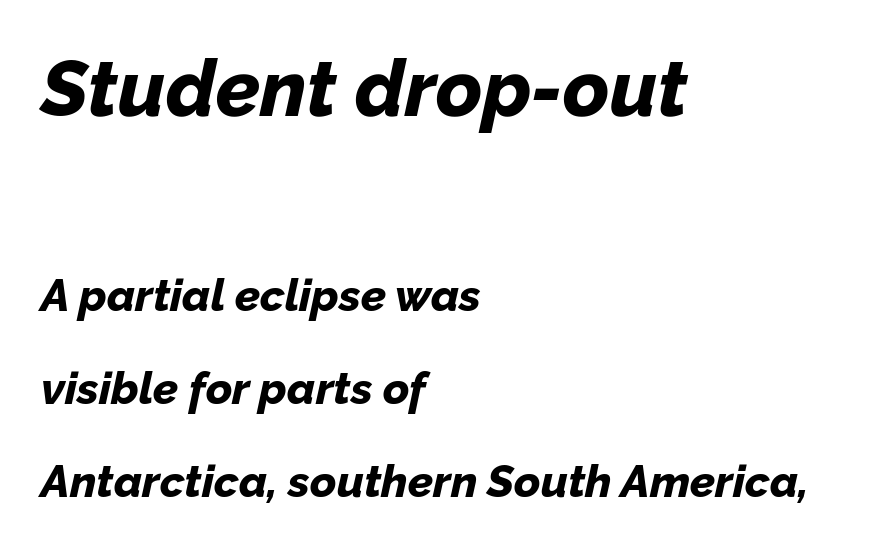
{"italic": "yes", "lean": "right", "slant_degrees": 12, "bold": "yes", "weight": "bold", "width": "normal", "stroke_contrast": "low", "x_height": "medium", "monospaced": "no", "underline": "no", "align": "left", "line_spacing": "loose", "line_spacing_ratio": 2.07, "letter_spacing": "normal", "letter_spacing_em": 0.0, "larger_block": "first", "size_ratio": 1.76, "glyph_px": 79}
